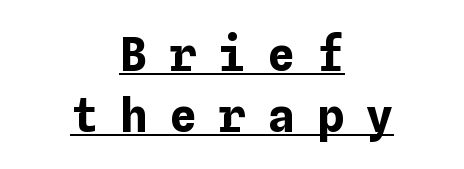
The image shows 46 px bold type, upright; set centered, normal line spacing (1.32x), unusually wide letter spacing (+0.47 em), underlined; low stroke contrast and a medium x-height.
